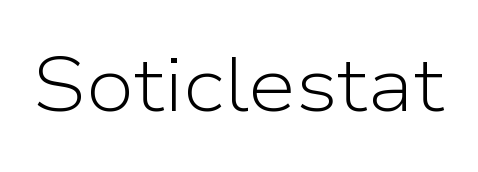
The image shows 77 px light sans-serif type, upright; set normal letter spacing, not underlined; low stroke contrast and a medium x-height.
